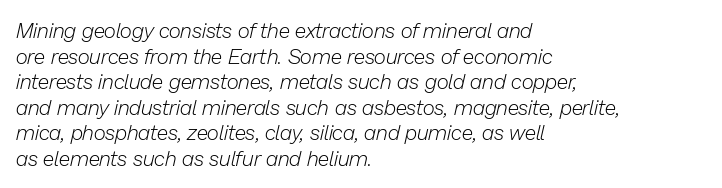
The image shows 21 px text type, italic (leaning right); set left-aligned, line spacing 1.22x, normal letter spacing, not underlined.
